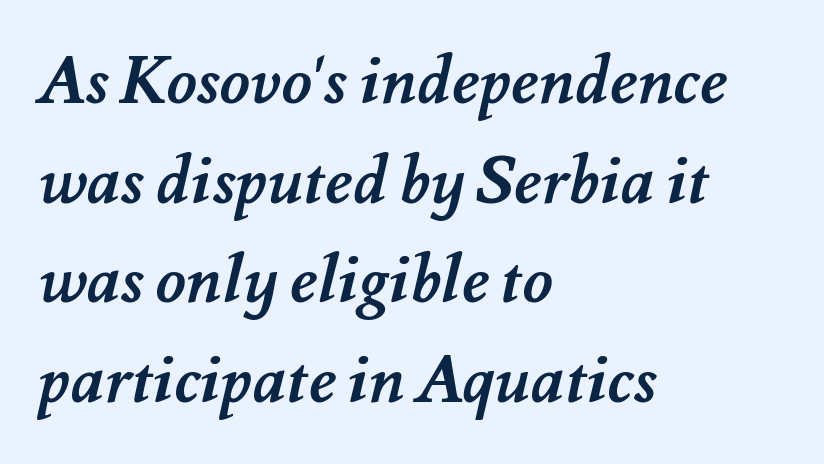
Q: Is the text bold? A: Yes.
Q: Is the text underlined? A: No.
Q: How is the paragraph aligned? A: Left-aligned.
Q: Is the spacing between letters normal or unusually wide? A: Normal.
Q: Is the spacing between lines tight, normal or loose? A: Normal.
Q: Width (condensed, normal, or wide)? A: Normal.
Q: Stroke contrast? A: Medium.
Q: x-height? A: Small.
Q: Monospaced? A: No.
